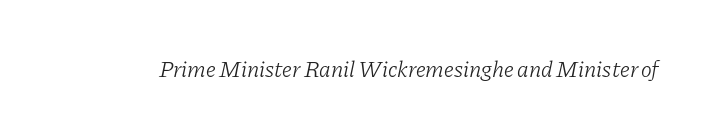
{"italic": "yes", "lean": "right", "slant_degrees": 11, "bold": "no", "underline": "no", "letter_spacing": "normal", "letter_spacing_em": 0.0, "glyph_px": 23}
